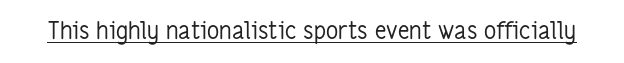
Underlined type. When letters stand straight like this, we call the style roman or upright. The line texture is even and compact thanks to regular tracking. The strokes carry an ordinary text weight at most.
